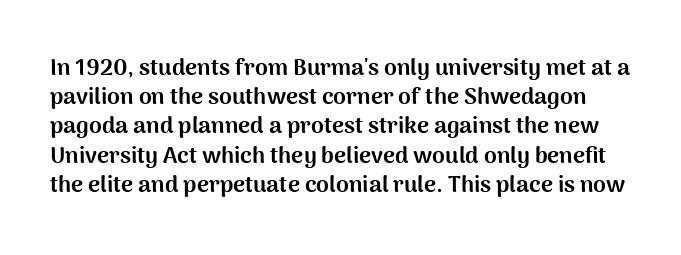
Compared with typical paragraphs, the rows here are spaced about the same. Quick note: not italic, upright. Typesetter's note: full bold, strokes at maximum text heaviness. What stands out about the letter spacing? Nothing — it is the standard amount. The strip under each line holds only bare page.
